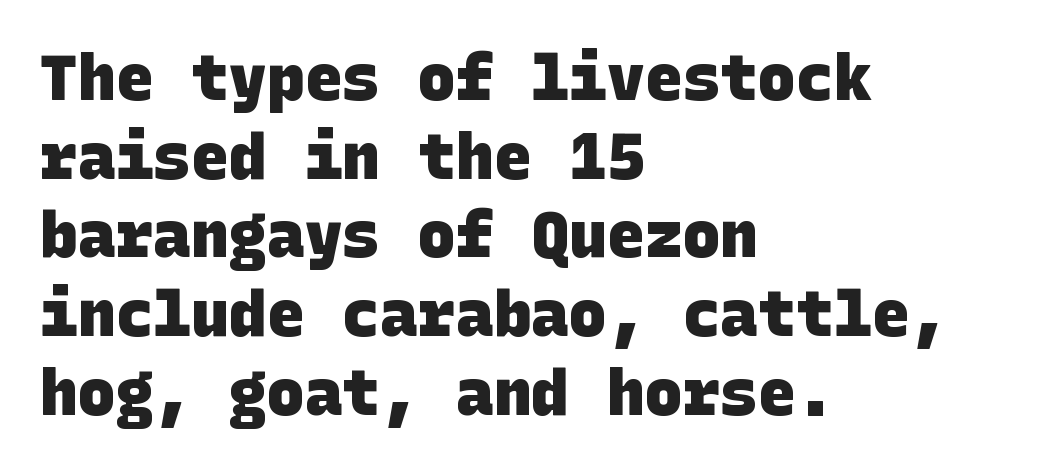
The image shows 63 px heavy sans-serif type; set left-aligned, normal line spacing (1.25x), normal letter spacing, not underlined; low stroke contrast and a large x-height.
